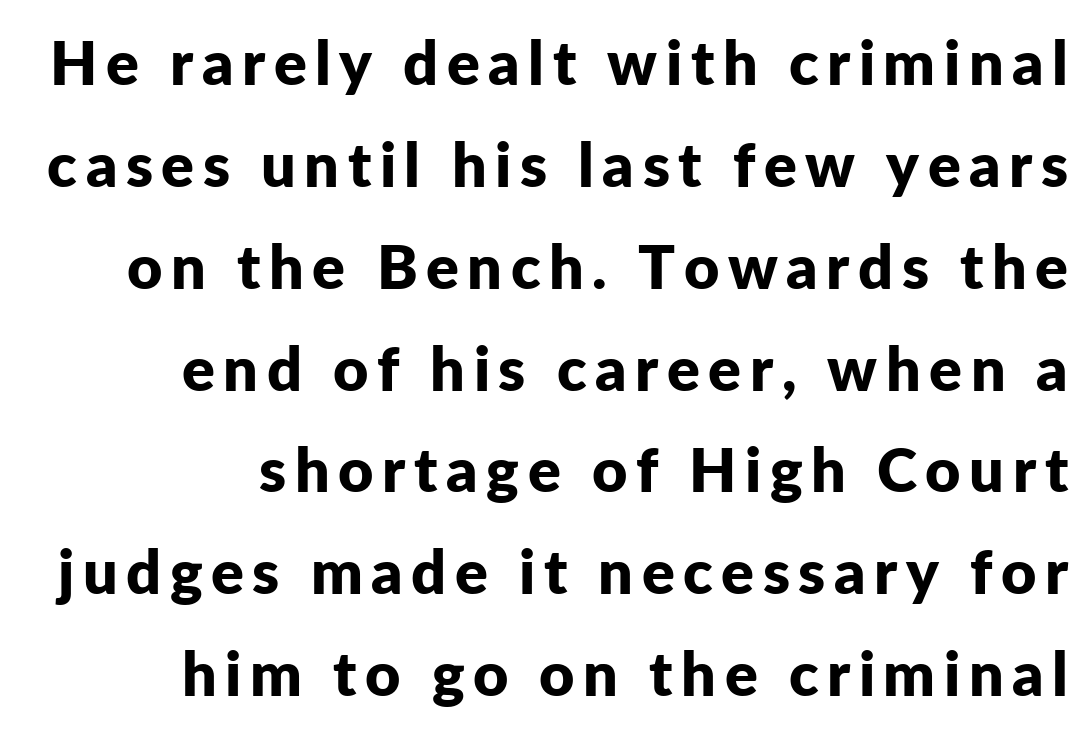
The image shows 61 px bold sans-serif type, upright; set right-aligned, normal line spacing (1.67x), not underlined; low stroke contrast and a medium x-height.
